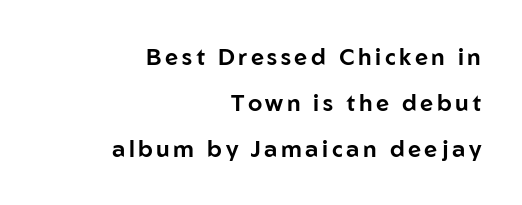
Q: Is the text italic (slanted)? A: No, it is upright.
Q: Is the text underlined? A: No.
Q: How is the paragraph aligned? A: Right-aligned.
Q: Is the spacing between lines tight, normal or loose? A: Loose.
